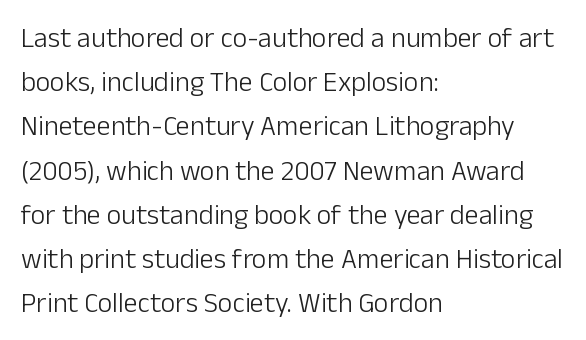
{"serif": "no", "italic": "no", "bold": "no", "weight": "light", "width": "normal", "stroke_contrast": "low", "x_height": "medium", "monospaced": "no", "underline": "no", "align": "left", "line_spacing": "normal", "line_spacing_ratio": 1.58, "letter_spacing": "normal", "letter_spacing_em": 0.0, "glyph_px": 28}
